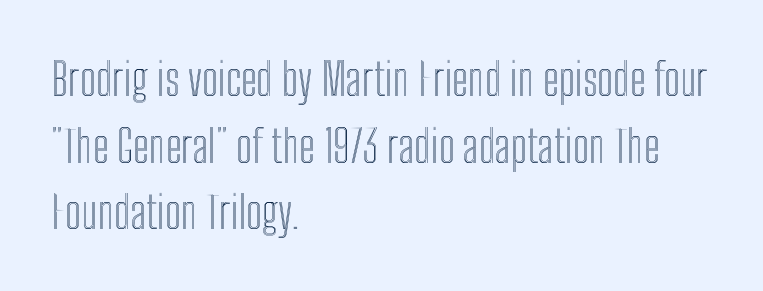
Q: Is the text italic (slanted)? A: No, it is upright.
Q: Is the text underlined? A: No.
Q: How is the paragraph aligned? A: Left-aligned.
Q: Is the spacing between letters normal or unusually wide? A: Normal.
Q: Is the spacing between lines tight, normal or loose? A: Normal.
Q: Width (condensed, normal, or wide)? A: Condensed.
Q: x-height? A: Medium.
Q: Monospaced? A: No.
